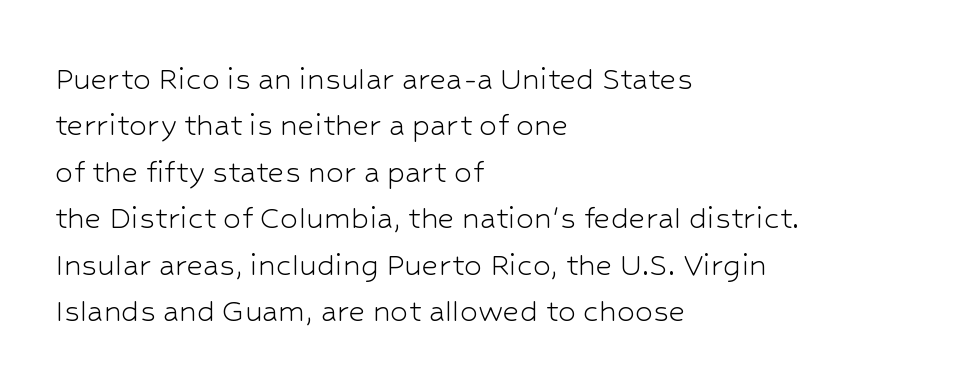
Honestly, the letter spacing is just normal — you wouldn't notice it. The characters are drawn with everyday or finer stroke widths. The line-height multiplier appears to be the usual default. Plain, unruled lines of type. Varying glyph widths throughout — classic text-font behaviour.
